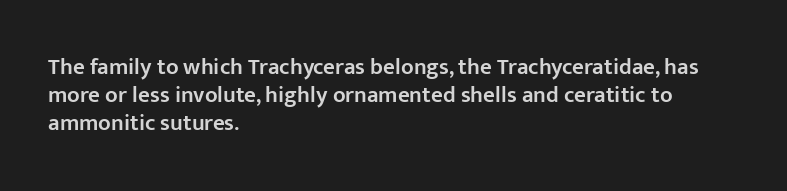
The image shows 23 px text type, upright; set left-aligned, line spacing 1.21x, normal letter spacing, not underlined.
